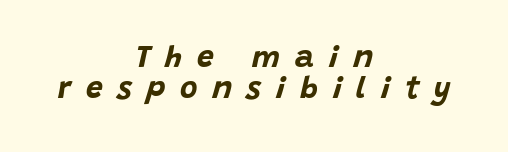
{"italic": "yes", "lean": "right", "slant_degrees": 15, "bold": "yes", "weight": "bold", "width": "normal", "stroke_contrast": "low", "x_height": "large", "monospaced": "no", "underline": "no", "align": "center", "line_spacing": "tight", "line_spacing_ratio": 1.05, "letter_spacing": "wide", "letter_spacing_em": 0.49, "glyph_px": 30}
